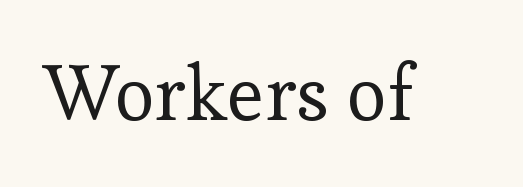
The image shows 77 px regular-weight serif type, upright; set normal letter spacing, not underlined; low stroke contrast and a medium x-height.
